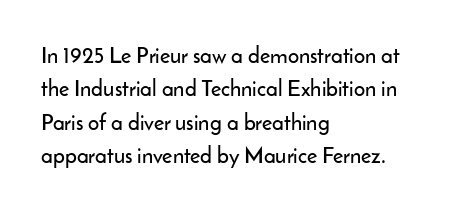
{"italic": "no", "underline": "no", "align": "left", "line_spacing": "normal", "line_spacing_ratio": 1.52, "letter_spacing": "normal", "letter_spacing_em": 0.0, "glyph_px": 22}
